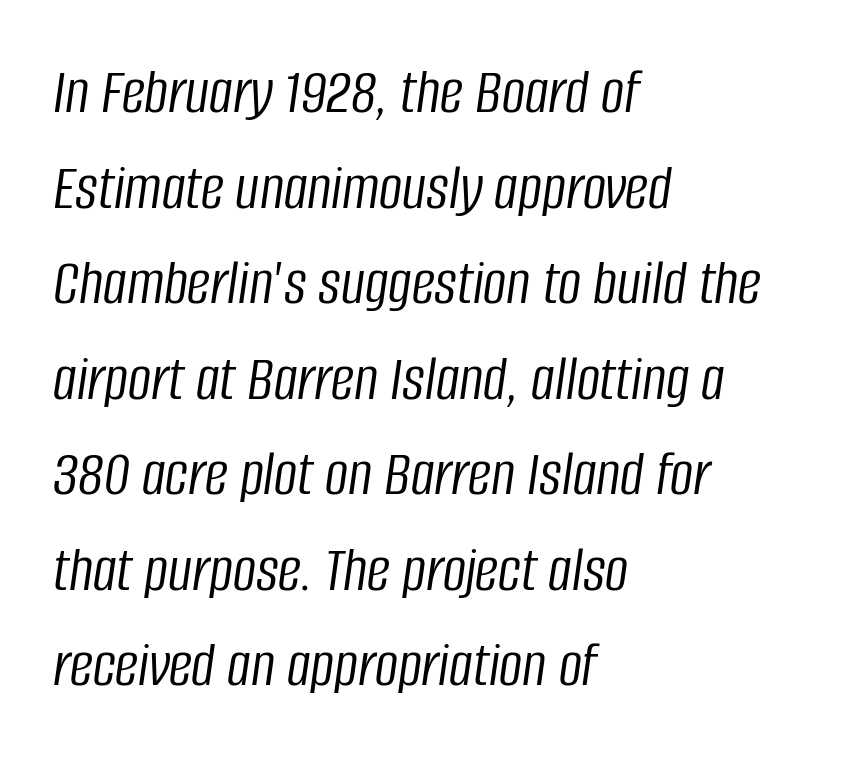
The image shows 65 px light, condensed type, italic (leaning right); set left-aligned, normal line spacing (1.47x), normal letter spacing, not underlined; low stroke contrast and a large x-height.
